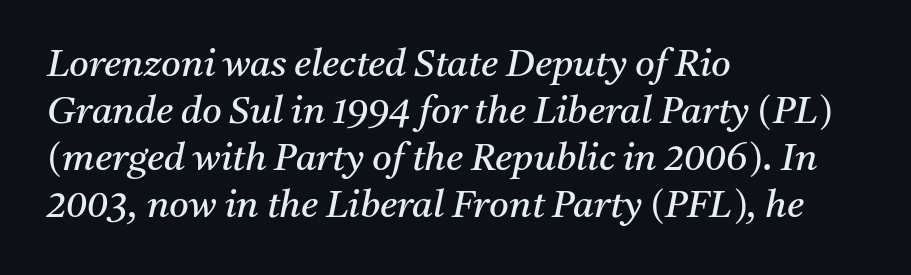
The image shows 38 px regular-weight serif type, italic (leaning right); set left-aligned, line spacing 1.24x, normal letter spacing, not underlined; medium stroke contrast and a medium x-height.
